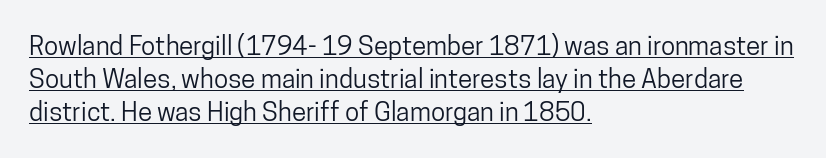
Q: Is the text italic (slanted)? A: No, it is upright.
Q: Is the text underlined? A: Yes.
Q: How is the paragraph aligned? A: Left-aligned.
Q: Is the spacing between letters normal or unusually wide? A: Normal.
Q: Is the spacing between lines tight, normal or loose? A: Normal.
